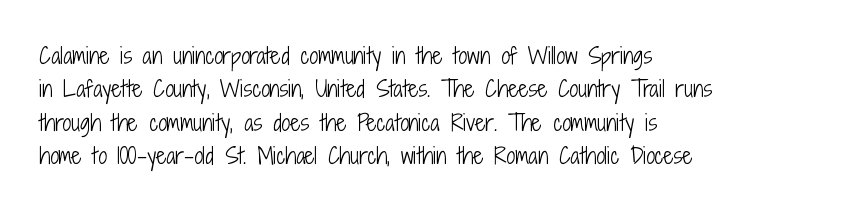
{"italic": "no", "bold": "no", "underline": "no", "align": "left", "line_spacing": "normal", "line_spacing_ratio": 1.52, "letter_spacing": "normal", "letter_spacing_em": 0.0, "glyph_px": 22}
